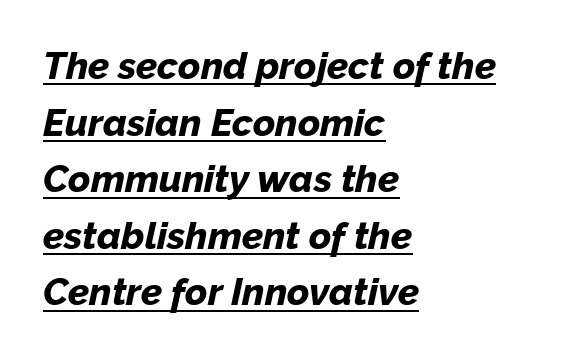
Spacing verdict: proportional, widths tailored to each character. Each new line begins a customary step beneath the previous one. Nothing unusual about the tracking: characters are spaced as the font intends. The passage shown is emphatically bold. Every word sits above its own underline. This sample uses an oblique cut, with every glyph tilted off the vertical.
